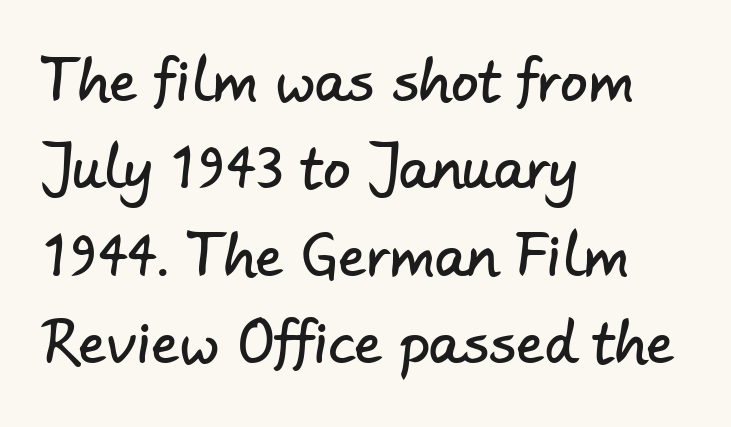
{"serif": "no", "width": "normal", "stroke_contrast": "low", "x_height": "small", "monospaced": "no", "underline": "no", "align": "left", "line_spacing": "normal", "line_spacing_ratio": 1.59, "letter_spacing": "normal", "letter_spacing_em": 0.0, "glyph_px": 55}
